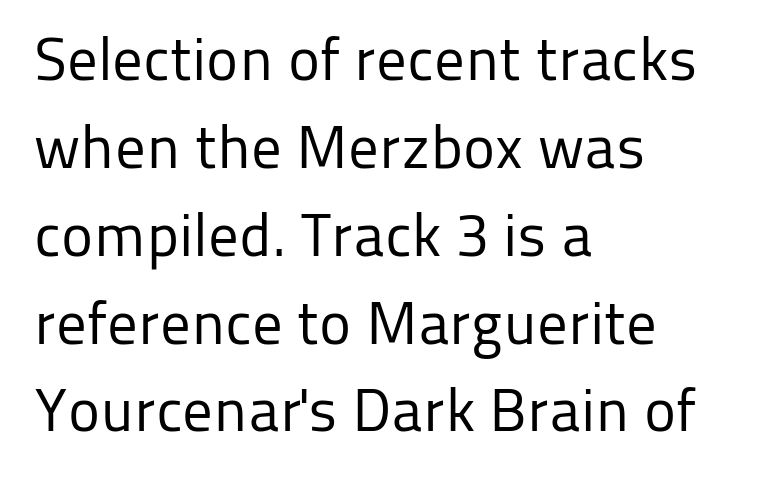
Q: Is the text bold? A: No.
Q: Is the text italic (slanted)? A: No, it is upright.
Q: Is the typeface a serif or a sans-serif typeface? A: Sans-serif.
Q: Is the text underlined? A: No.
Q: How is the paragraph aligned? A: Left-aligned.
Q: Is the spacing between letters normal or unusually wide? A: Normal.
Q: Is the spacing between lines tight, normal or loose? A: Normal.
Q: Width (condensed, normal, or wide)? A: Normal.
Q: Stroke contrast? A: Low.
Q: x-height? A: Medium.
Q: Monospaced? A: No.
